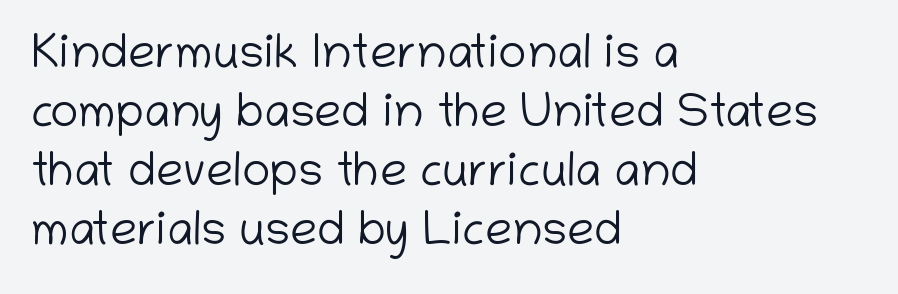
This sample uses an upright cut, with every glyph sitting square on the baseline. Each letter's strokes conclude bluntly, with no projecting serifs. Underline: absent. Observe the ordinary spacing: letters are neighbours, not strangers. This is not heavy type; no bold has been used.
